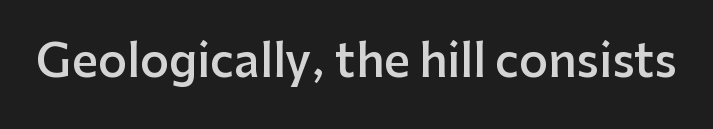
{"serif": "no", "italic": "no", "bold": "semi", "weight": "semibold", "width": "normal", "stroke_contrast": "low", "x_height": "medium", "monospaced": "no", "underline": "no", "letter_spacing": "normal", "letter_spacing_em": 0.0, "glyph_px": 45}
